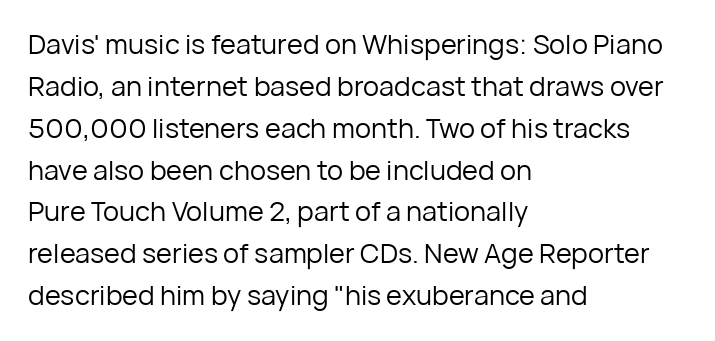
Q: Is the text bold? A: No.
Q: Is the text italic (slanted)? A: No, it is upright.
Q: Is the text underlined? A: No.
Q: How is the paragraph aligned? A: Left-aligned.
Q: Is the spacing between letters normal or unusually wide? A: Normal.
Q: Is the spacing between lines tight, normal or loose? A: Normal.
